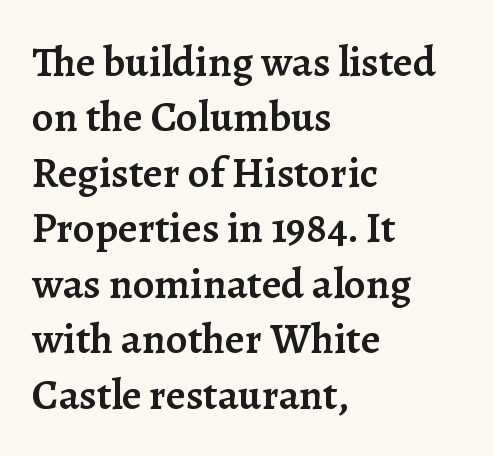
Q: Is the text bold? A: Semi-bold.
Q: Is the text italic (slanted)? A: No, it is upright.
Q: Is the typeface a serif or a sans-serif typeface? A: Serif.
Q: Is the text underlined? A: No.
Q: How is the paragraph aligned? A: Left-aligned.
Q: Is the spacing between letters normal or unusually wide? A: Normal.
Q: Is the spacing between lines tight, normal or loose? A: Normal.
Q: Width (condensed, normal, or wide)? A: Normal.
Q: Stroke contrast? A: Low.
Q: x-height? A: Medium.
Q: Monospaced? A: No.
